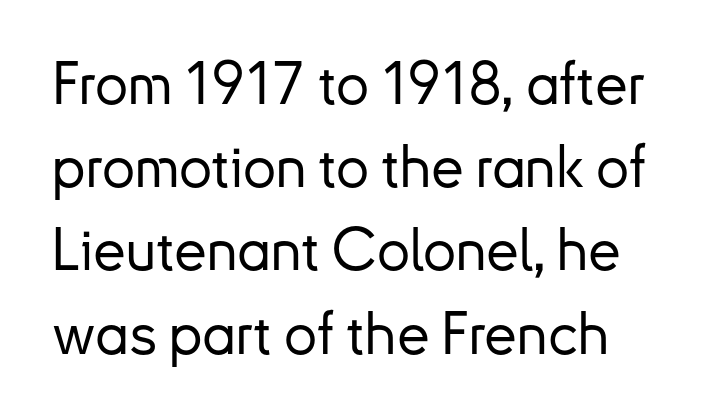
The image shows 59 px sans-serif type, upright; set normal line spacing (1.41x), normal letter spacing, not underlined; low stroke contrast and a small x-height.
